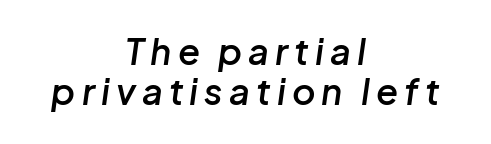
{"italic": "yes", "lean": "right", "slant_degrees": 8, "bold": "semi", "weight": "semibold", "width": "normal", "stroke_contrast": "low", "x_height": "medium", "monospaced": "no", "underline": "no", "align": "center", "line_spacing": "tight", "line_spacing_ratio": 1.1, "glyph_px": 36}
